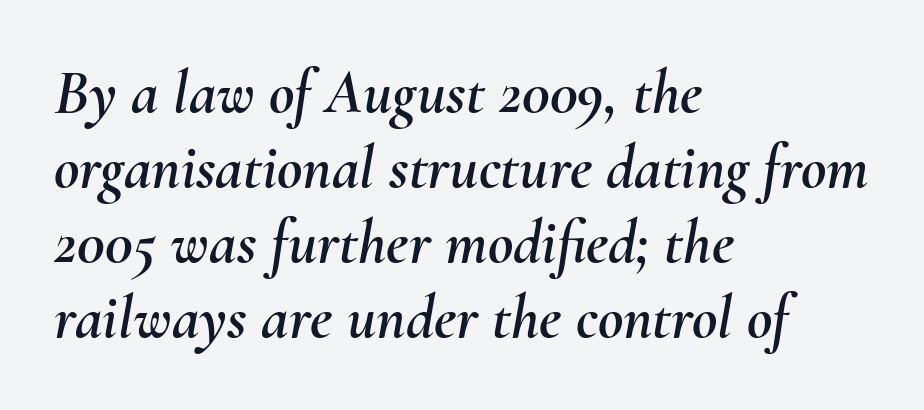
The foot of each line stays bare and open. Quick note: italic. Tracking value appears to be zero — textbook default spacing. Alignment: flush left.
